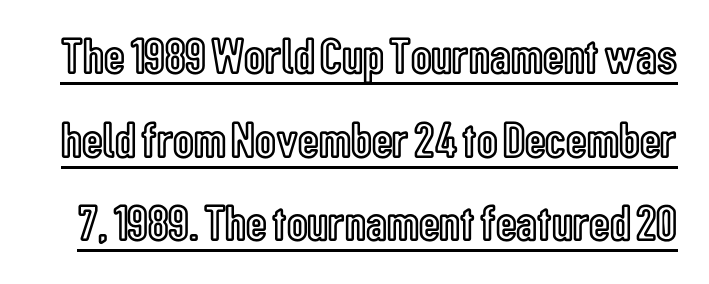
A normal amount of white space separates one row of letters from the next. This sample uses plain, unmodified letter spacing. Character widths vary here, with narrow letters taking less room than wide ones. Compared with undecorated copy, this sample adds a rule below the words.
